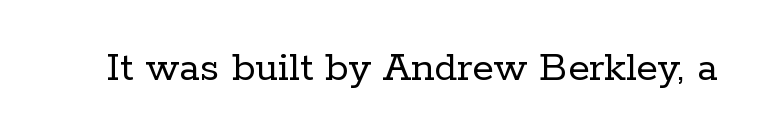
{"serif": "yes", "italic": "no", "bold": "no", "weight": "regular", "width": "normal", "stroke_contrast": "low", "x_height": "medium", "monospaced": "no", "underline": "no", "letter_spacing": "normal", "letter_spacing_em": 0.0, "glyph_px": 44}
